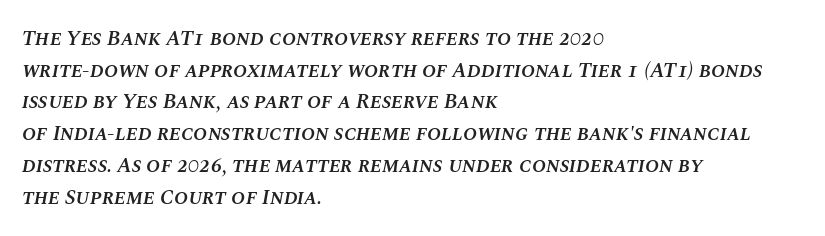
The image shows 21 px text type, italic (leaning right); set left-aligned, normal line spacing (1.51x), normal letter spacing, not underlined.
